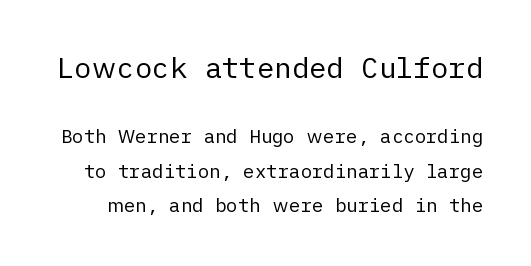
The image shows 29 px regular-weight sans-serif type, upright; set line spacing 1.8x, normal letter spacing, not underlined; the first (top) block is 1.53x larger; low stroke contrast and a medium x-height.
